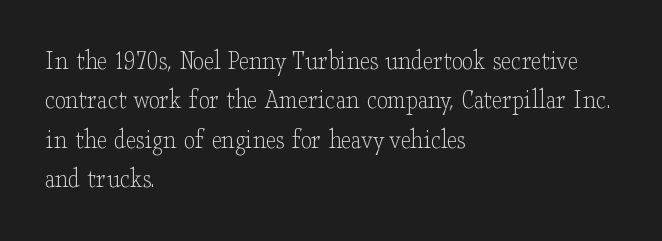
Note the varied advance widths — an 'i' is clearly narrower than an 'm'. Every character sits straight up, as roman type does. One glance says typical: line gaps are just what's usual. The space directly below the letters is spotless.
